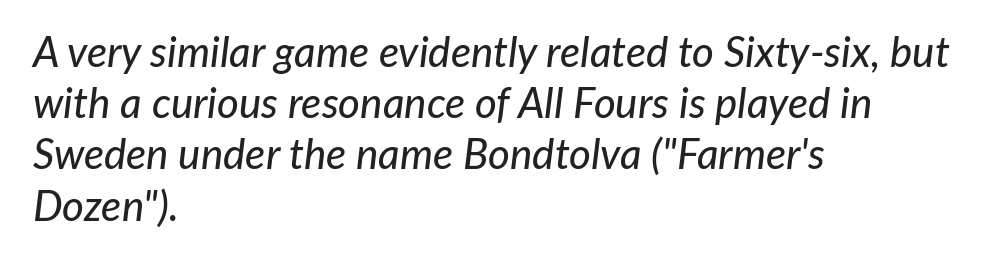
Think of a printed novel: that variable character pitch is what you see here. If you drew a ruler down the left edge, every line would touch it. Each row of text sits above clean, open space. Between one letter and the next there's only the usual sliver of space.
